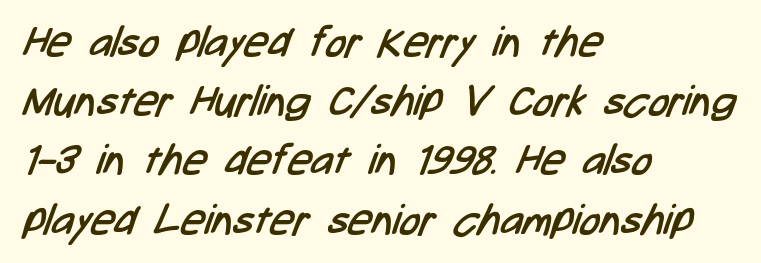
I'd call this a sans setting — the letters go barefoot. The block of text has a typical density, with ordinary space between rows. Reading down the block, your eye returns to a fixed left position each line. Do the characters align in a grid? No, the font is proportional.
